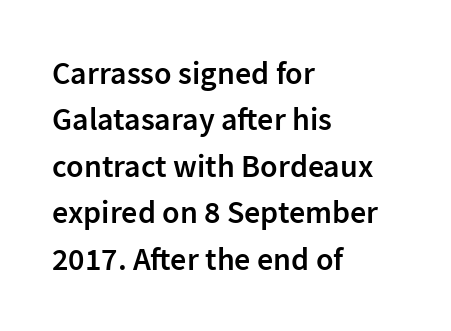
The image shows 32 px semibold sans-serif type, upright; set left-aligned, normal line spacing (1.45x), normal letter spacing, not underlined; low stroke contrast and a medium x-height.
